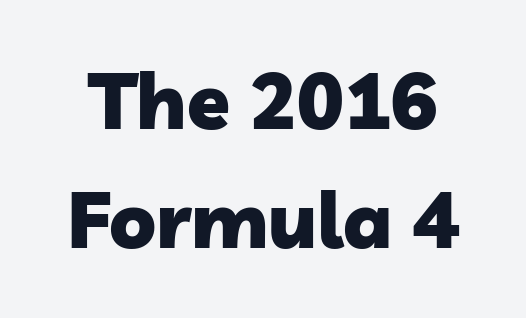
The passage shown is typed in a proportional face where columns would drift. Descender tails drop into unmarked territory. Type style note: lacks serifs. The strokes are fattened all the way to bold. The gaps between neighbouring characters are ordinary and unremarkable. Interline gaps are of average width in this sample.
